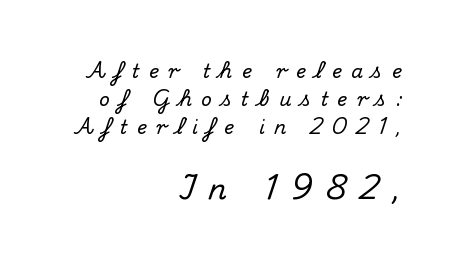
{"serif": "yes", "width": "normal", "stroke_contrast": "medium", "x_height": "small", "monospaced": "no", "underline": "no", "align": "right", "line_spacing": "normal", "line_spacing_ratio": 1.48, "letter_spacing": "wide", "letter_spacing_em": 0.49, "larger_block": "second", "size_ratio": 1.53, "glyph_px": 29}
